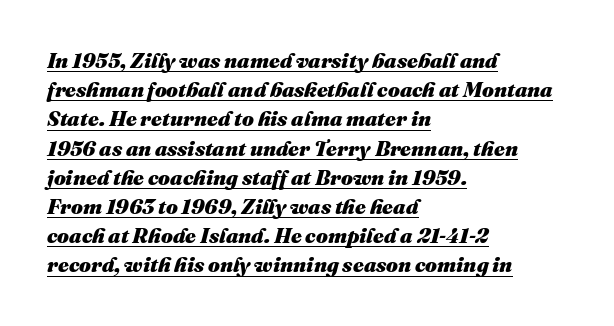
{"italic": "yes", "lean": "right", "slant_degrees": 16, "bold": "yes", "underline": "yes", "align": "left", "line_spacing": "normal", "line_spacing_ratio": 1.39, "letter_spacing": "normal", "letter_spacing_em": 0.0, "glyph_px": 21}
